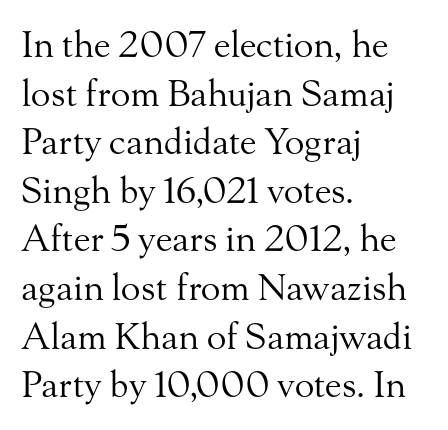
The image shows 36 px regular-weight serif type, upright; set left-aligned, normal line spacing (1.35x), normal letter spacing, not underlined; medium stroke contrast and a small x-height.
